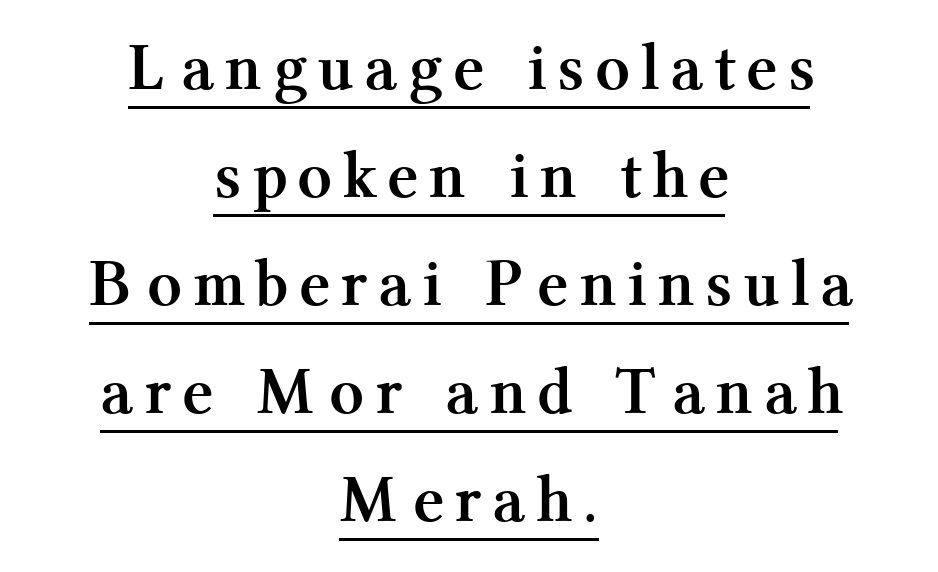
Q: Is the text bold? A: Yes.
Q: Is the text italic (slanted)? A: No, it is upright.
Q: Is the typeface a serif or a sans-serif typeface? A: Serif.
Q: Is the text underlined? A: Yes.
Q: How is the paragraph aligned? A: Centered.
Q: Is the spacing between letters normal or unusually wide? A: Unusually wide.
Q: Is the spacing between lines tight, normal or loose? A: Normal.
Q: Width (condensed, normal, or wide)? A: Normal.
Q: Stroke contrast? A: Medium.
Q: x-height? A: Medium.
Q: Monospaced? A: No.
